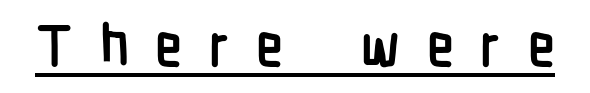
Q: Is the text bold? A: Yes.
Q: Is the text italic (slanted)? A: No, it is upright.
Q: Is the typeface a serif or a sans-serif typeface? A: Sans-serif.
Q: Is the text underlined? A: Yes.
Q: Is the spacing between letters normal or unusually wide? A: Unusually wide.
Q: Width (condensed, normal, or wide)? A: Condensed.
Q: Stroke contrast? A: Low.
Q: x-height? A: Medium.
Q: Monospaced? A: No.
